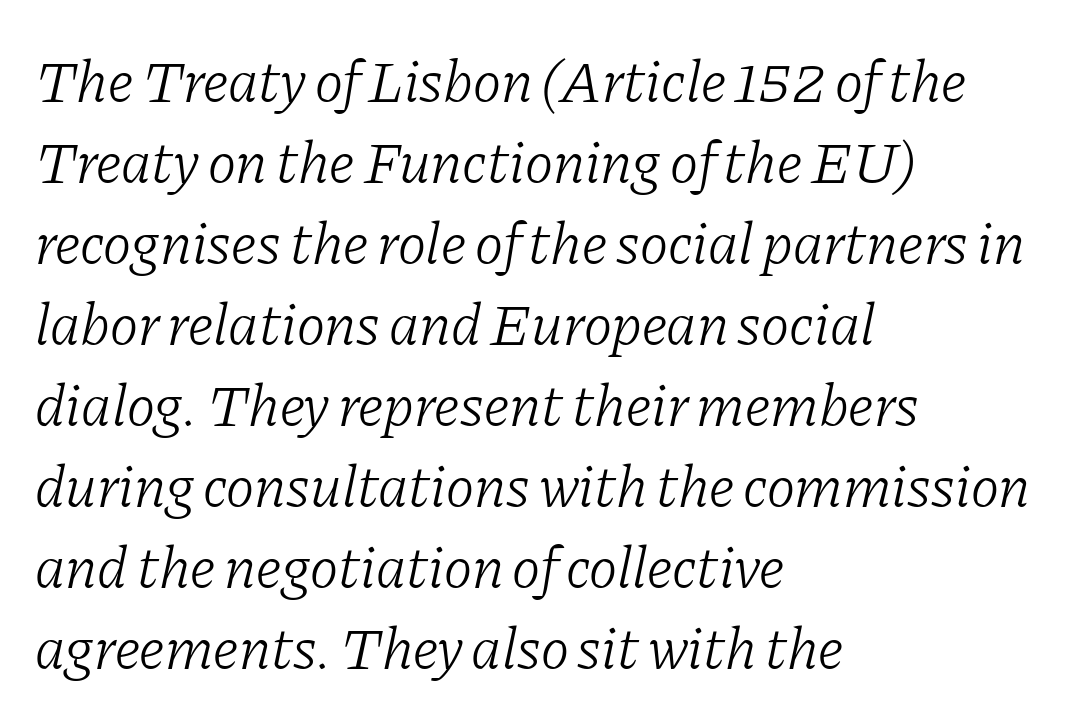
Short and long lines alike share a common starting point at left. No extra tracking has been applied to these lines. A quiet, ordinary-to-light weight characterises the typeface. What's the leading like? Ordinary, nothing unusual. The passage shown is typed in a proportional face where columns would drift.
